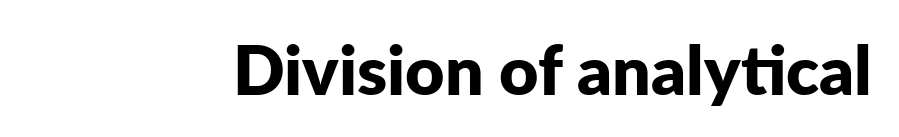
The image shows 68 px bold sans-serif type, upright; set normal letter spacing, not underlined; low stroke contrast and a medium x-height.
